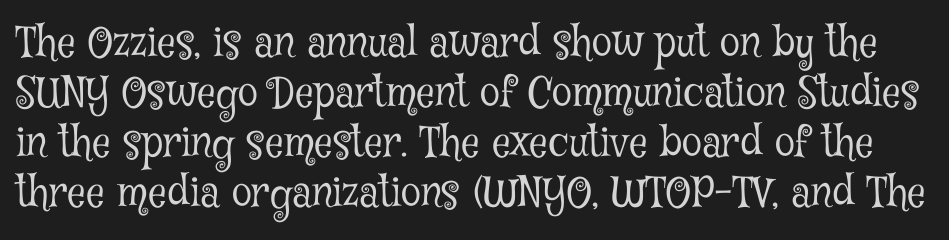
The image shows 41 px light, condensed serif type, upright; set line spacing 1.22x, normal letter spacing, not underlined; low stroke contrast and a medium x-height.
